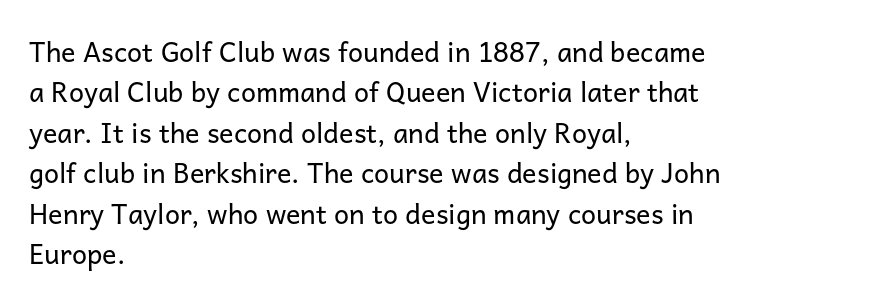
{"italic": "no", "bold": "no", "underline": "no", "align": "left", "line_spacing": "normal", "line_spacing_ratio": 1.5, "letter_spacing": "normal", "letter_spacing_em": 0.0, "glyph_px": 27}
